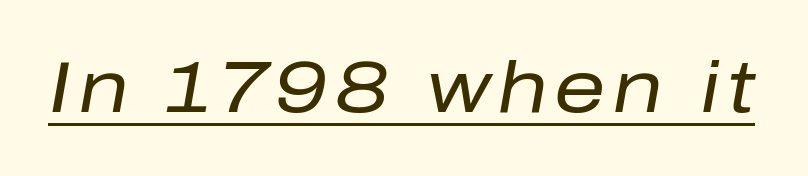
Is the type slanted? Yes — the strokes lean at a clear angle. Weight class: somewhere from thin through regular. A rule runs beneath these lines of type. Spacing verdict: proportional, widths tailored to each character.
